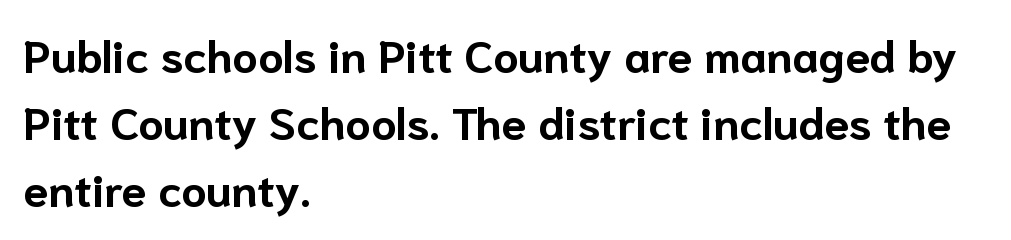
The face used here is proportionally spaced, like ordinary book or web type. Italic? Not at all — the glyphs are vertical. Alignment: flush left. In terms of letterform style, serifs are entirely absent. Look at the stroke-to-counter ratio: heavy, a bold. Vertical spacing — default.
